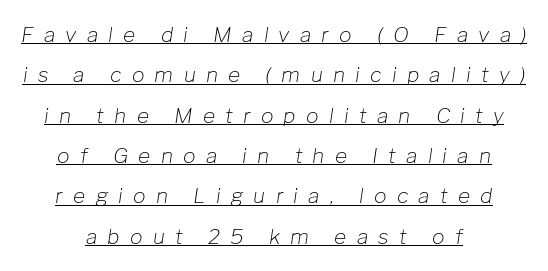
Q: Is the text bold? A: No.
Q: Is the text italic (slanted)? A: Yes, it leans right by about 8 degrees.
Q: Is the text underlined? A: Yes.
Q: How is the paragraph aligned? A: Centered.
Q: Is the spacing between letters normal or unusually wide? A: Unusually wide.
Q: Is the spacing between lines tight, normal or loose? A: Loose.
